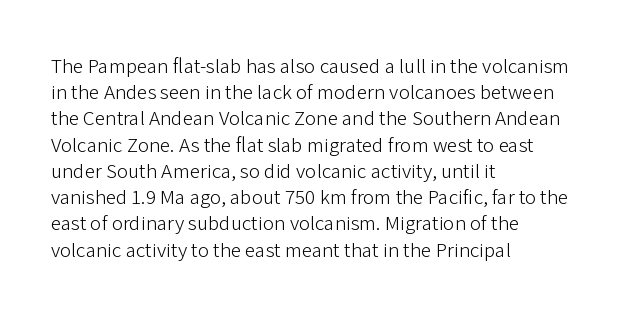
Q: Is the text bold? A: No.
Q: Is the text italic (slanted)? A: No, it is upright.
Q: Is the text underlined? A: No.
Q: How is the paragraph aligned? A: Left-aligned.
Q: Is the spacing between letters normal or unusually wide? A: Normal.
Q: Is the spacing between lines tight, normal or loose? A: Normal.
